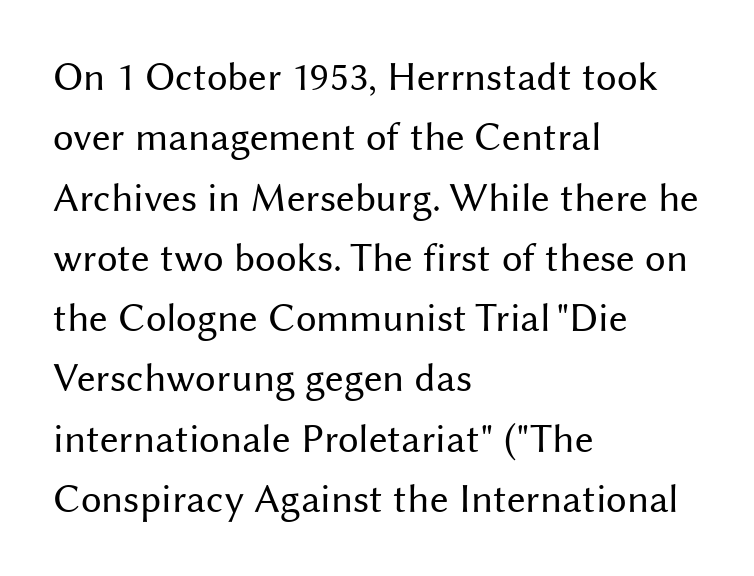
Q: Is the text bold? A: No.
Q: Is the text italic (slanted)? A: No, it is upright.
Q: Is the typeface a serif or a sans-serif typeface? A: Sans-serif.
Q: Is the text underlined? A: No.
Q: How is the paragraph aligned? A: Left-aligned.
Q: Is the spacing between letters normal or unusually wide? A: Normal.
Q: Is the spacing between lines tight, normal or loose? A: Normal.
Q: Width (condensed, normal, or wide)? A: Normal.
Q: Stroke contrast? A: Medium.
Q: x-height? A: Medium.
Q: Monospaced? A: No.
